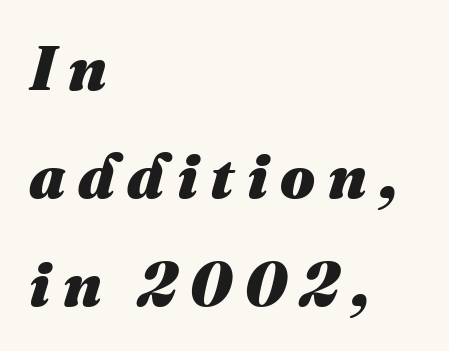
The rendering anchors every line to the left-hand side. Looks like regular typesetting: each glyph gets only the width it needs. Look at the stroke-to-counter ratio: heavy, a bold. Inter-character spacing is expanded well beyond the font's built-in metrics.
